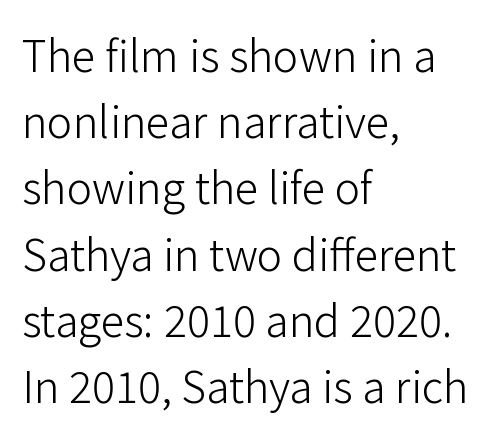
{"serif": "no", "italic": "no", "bold": "no", "weight": "light", "width": "normal", "stroke_contrast": "low", "x_height": "medium", "monospaced": "no", "underline": "no", "align": "left", "line_spacing": "normal", "line_spacing_ratio": 1.54, "letter_spacing": "normal", "letter_spacing_em": 0.0, "glyph_px": 43}
